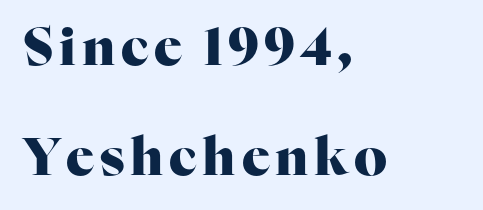
{"serif": "yes", "italic": "no", "bold": "yes", "weight": "heavy", "width": "normal", "stroke_contrast": "high", "x_height": "medium", "monospaced": "no", "underline": "no", "align": "left", "line_spacing": "loose", "line_spacing_ratio": 2.12, "glyph_px": 52}
